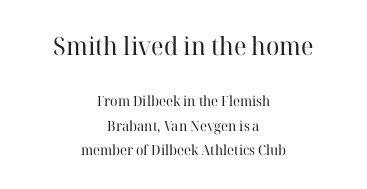
Here the glyphs are tracked normally, forming tight word shapes. Quick note: underline off. Both edges are ragged and mirror each other, which tells us the setting is centered. The typeface has the unassuming heft of standard copy or less.
